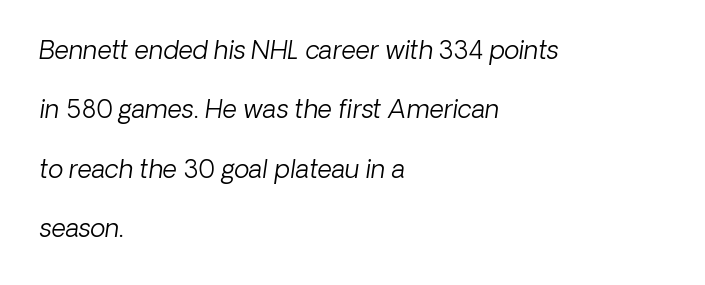
Q: Is the text bold? A: No.
Q: Is the text underlined? A: No.
Q: How is the paragraph aligned? A: Left-aligned.
Q: Is the spacing between letters normal or unusually wide? A: Normal.
Q: Is the spacing between lines tight, normal or loose? A: Loose.
